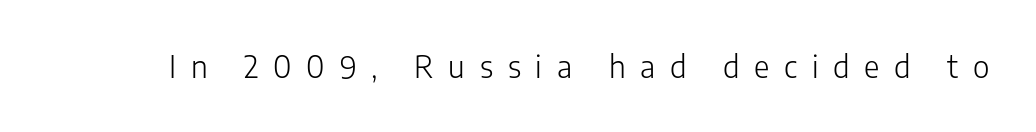
The weight tops out at a normal text grade. This rendering widens character spacing well past its baseline value. In terms of letterform style, serifs are entirely absent. Quick note: not italic, upright. No word sits above an underline. Is this a fixed-width face? No — the glyphs have proportional, varying widths.
